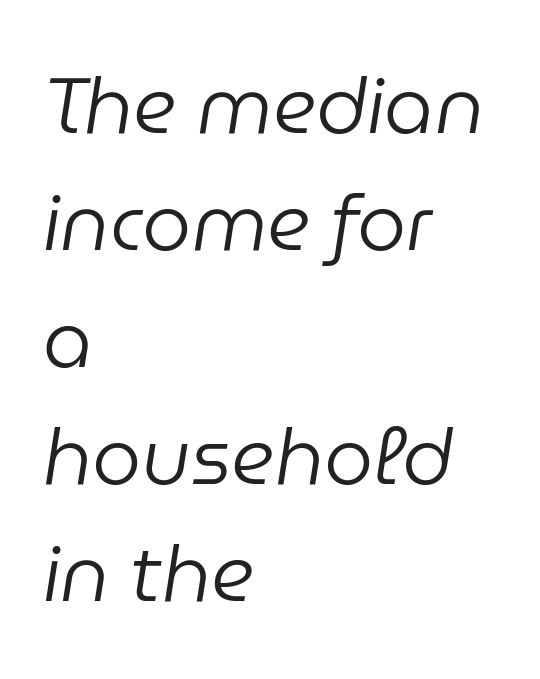
{"italic": "yes", "lean": "right", "slant_degrees": 9, "bold": "no", "weight": "regular", "width": "normal", "stroke_contrast": "low", "x_height": "medium", "monospaced": "no", "underline": "no", "align": "left", "line_spacing": "normal", "line_spacing_ratio": 1.5, "letter_spacing": "normal", "letter_spacing_em": 0.0, "glyph_px": 78}
